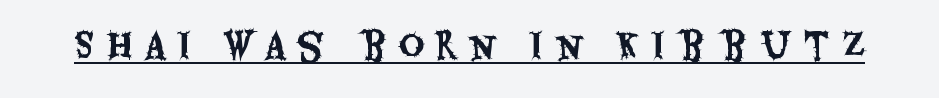
It's the straight-up-and-down kind of type. Each letter's strokes conclude bluntly, with no projecting serifs. Decoration check: the copy is underlined. Character widths vary here, with narrow letters taking less room than wide ones. Inter-character spacing is expanded well beyond the font's built-in metrics.
